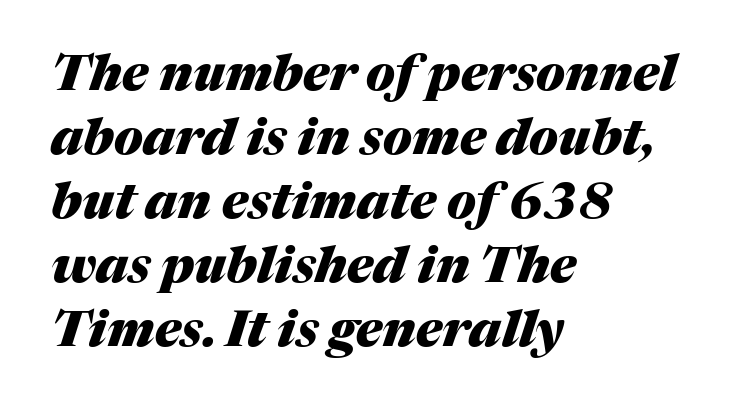
{"italic": "yes", "lean": "right", "slant_degrees": 17, "bold": "yes", "weight": "heavy", "width": "normal", "stroke_contrast": "medium", "x_height": "medium", "monospaced": "no", "underline": "no", "align": "left", "line_spacing": "normal", "line_spacing_ratio": 1.28, "letter_spacing": "normal", "letter_spacing_em": 0.0, "glyph_px": 50}
